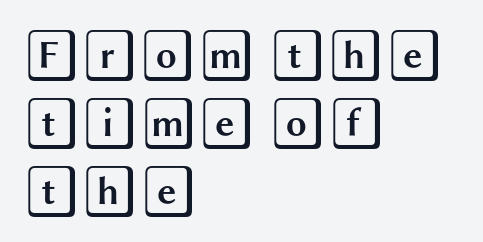
{"italic": "no", "width": "wide", "x_height": "large", "underline": "no", "align": "left", "line_spacing": "normal", "line_spacing_ratio": 1.28, "letter_spacing": "normal", "letter_spacing_em": 0.0, "glyph_px": 53}
